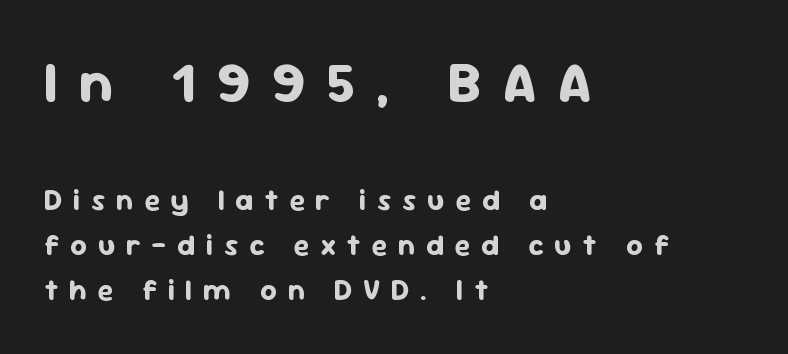
{"serif": "no", "italic": "no", "bold": "yes", "weight": "bold", "width": "normal", "stroke_contrast": "low", "x_height": "medium", "monospaced": "no", "underline": "no", "align": "left", "line_spacing": "normal", "line_spacing_ratio": 1.56, "letter_spacing": "wide", "letter_spacing_em": 0.37, "larger_block": "first", "size_ratio": 2.0, "glyph_px": 58}
